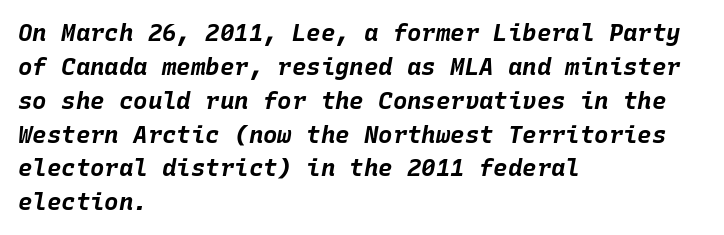
{"italic": "yes", "lean": "right", "slant_degrees": 10, "bold": "yes", "underline": "no", "align": "left", "line_spacing": "normal", "line_spacing_ratio": 1.41, "letter_spacing": "normal", "letter_spacing_em": 0.0, "glyph_px": 24}
